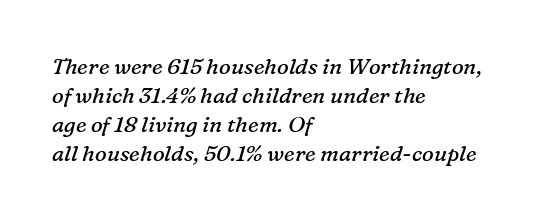
Q: Is the text bold? A: No.
Q: Is the text italic (slanted)? A: Yes, it leans right by about 16 degrees.
Q: Is the text underlined? A: No.
Q: How is the paragraph aligned? A: Left-aligned.
Q: Is the spacing between letters normal or unusually wide? A: Normal.
Q: Is the spacing between lines tight, normal or loose? A: Normal.
